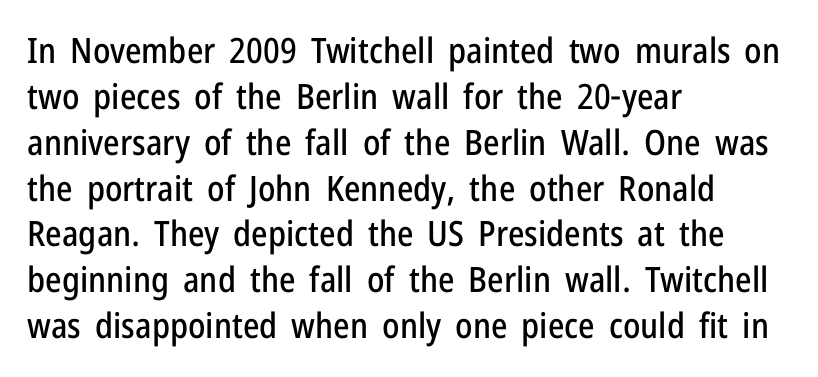
Does the leading feel generous? No, just average. Ordinary non-slanted type is in use. The face used here is rendered with its standard letterfit. Only glyphs here, with clear space below each row.
